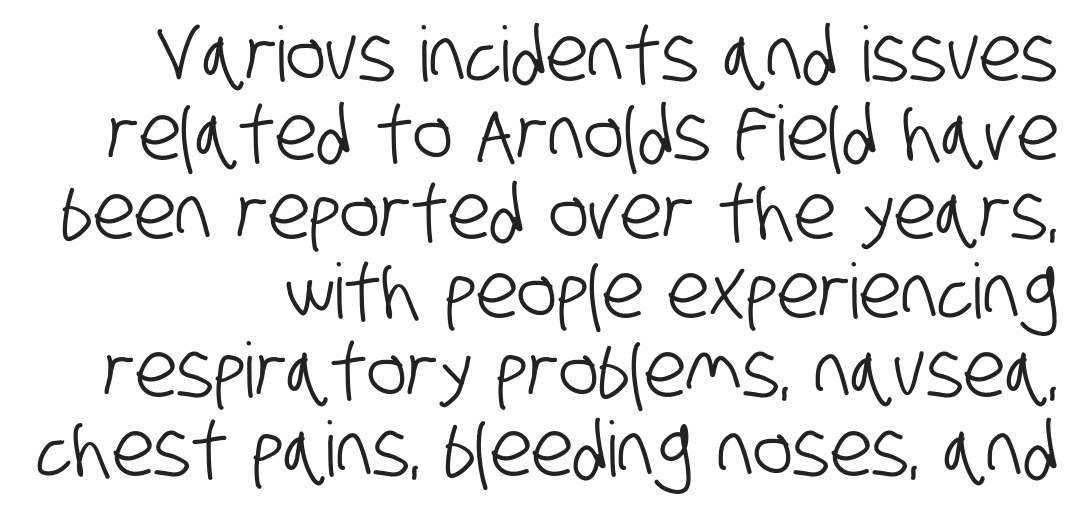
The image shows 76 px condensed sans-serif type; set tight line spacing (1.04x), normal letter spacing, not underlined; low stroke contrast and a large x-height.
